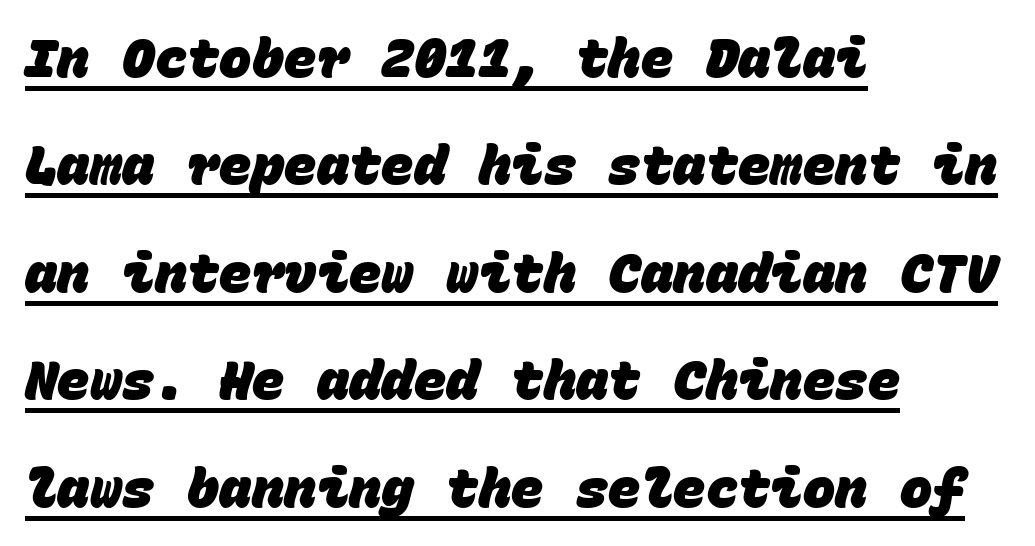
The rendering uses a large line-height, opening up the rows. What stands out about the letter spacing? Nothing — it is the standard amount. Notice how thick the strokes are: this is what a full bold looks like. Spacing verdict: monospaced, one width for all characters.
